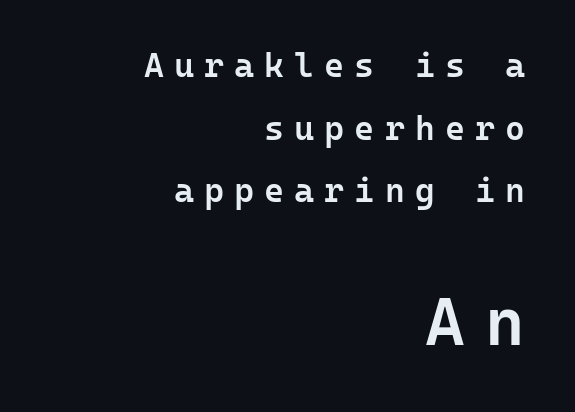
The image shows 68 px semibold sans-serif type, upright, monospaced; set right-aligned, line spacing 1.84x, unusually wide letter spacing (+0.3 em), not underlined; the second (bottom) block is 2.0x larger; low stroke contrast and a medium x-height.
